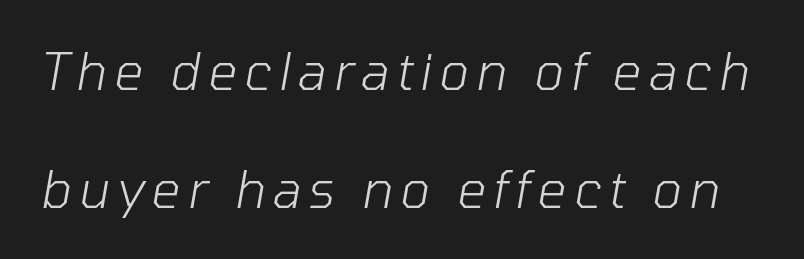
The image shows 51 px light type, italic (leaning right); set loose line spacing (2.32x), not underlined; low stroke contrast and a medium x-height.
